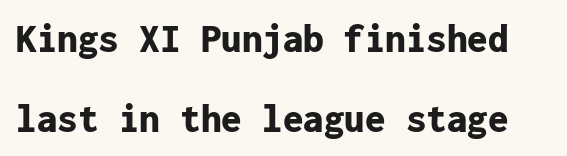
The image shows 41 px bold sans-serif type, upright, monospaced; set loose line spacing (1.95x), normal letter spacing, not underlined; low stroke contrast and a medium x-height.
